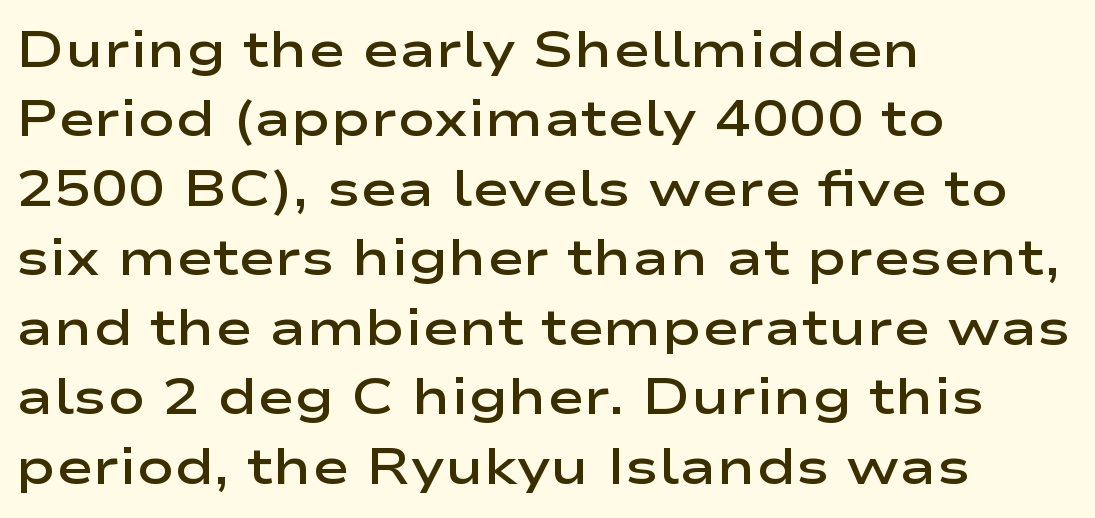
The image shows 50 px semibold, wide sans-serif type, upright; set left-aligned, normal line spacing (1.39x), normal letter spacing, not underlined; low stroke contrast and a medium x-height.
